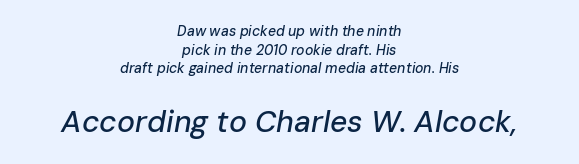
The image shows 30 px text type, italic (leaning right); set centered, normal line spacing (1.33x), normal letter spacing, not underlined; the second (bottom) block is 2.14x larger; low stroke contrast and a medium x-height.
